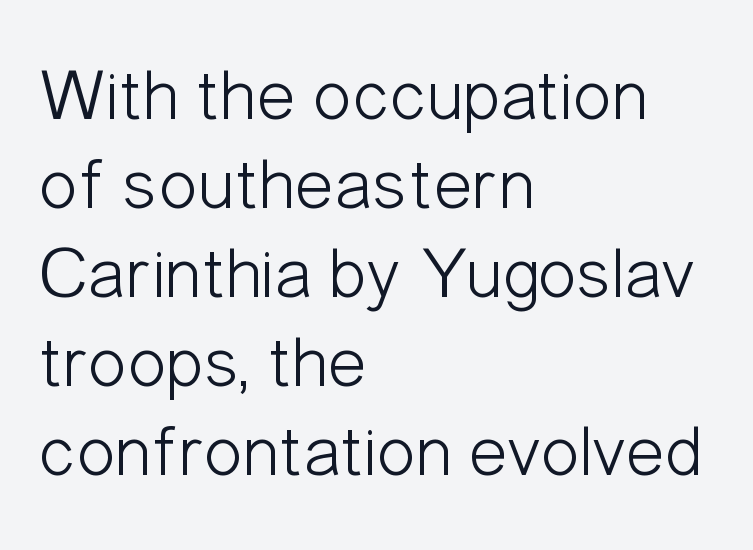
The image shows 73 px light, condensed sans-serif type, upright; set left-aligned, line spacing 1.22x, normal letter spacing, not underlined; low stroke contrast and a medium x-height.
